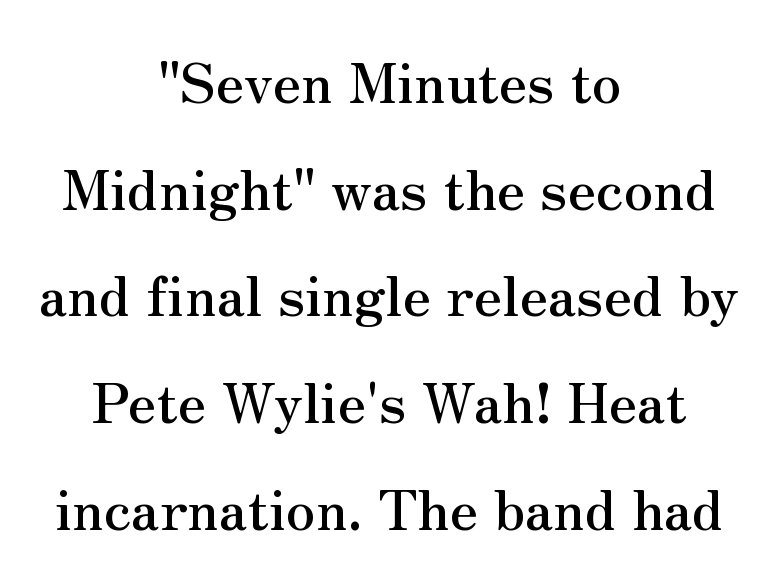
The line-height multiplier appears high, well above default. Is this a fixed-width face? No — the glyphs have proportional, varying widths. Typographically, this falls in the serif category. Each row of text sits above clean, open space.
